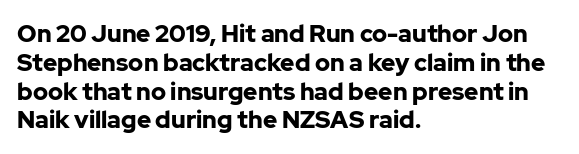
The image shows 24 px bold type, upright; set left-aligned, line spacing 1.2x, normal letter spacing, not underlined.
